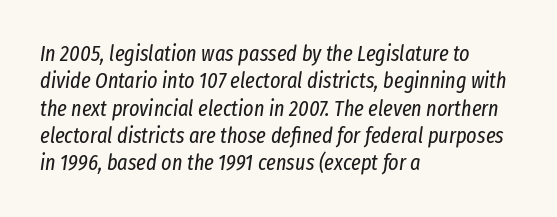
Has an underline been added? It has not. All the whitespace from short lines collects on the right. Each word holds together tightly as a unit, with standard inter-letter gaps. These lines were composed using italics.
